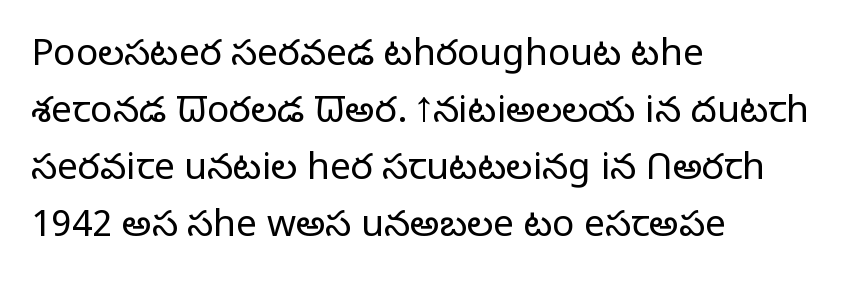
Q: Is the text bold? A: No.
Q: Is the text italic (slanted)? A: No, it is upright.
Q: Is the typeface a serif or a sans-serif typeface? A: Sans-serif.
Q: Is the text underlined? A: No.
Q: How is the paragraph aligned? A: Left-aligned.
Q: Is the spacing between letters normal or unusually wide? A: Normal.
Q: Is the spacing between lines tight, normal or loose? A: Normal.
Q: Width (condensed, normal, or wide)? A: Normal.
Q: Stroke contrast? A: Low.
Q: x-height? A: Medium.
Q: Monospaced? A: No.
